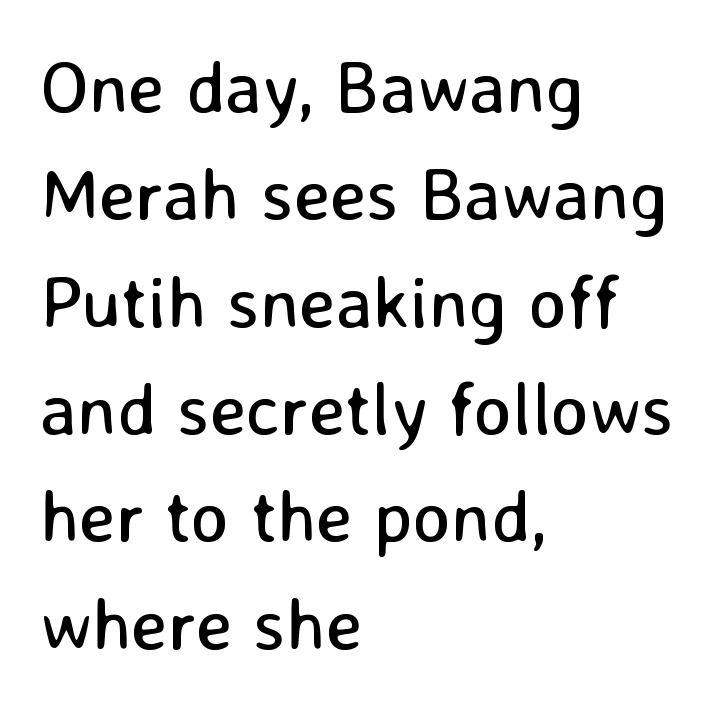
The image shows 73 px regular-weight sans-serif type, upright; set left-aligned, normal line spacing (1.47x), normal letter spacing, not underlined; low stroke contrast and a medium x-height.
